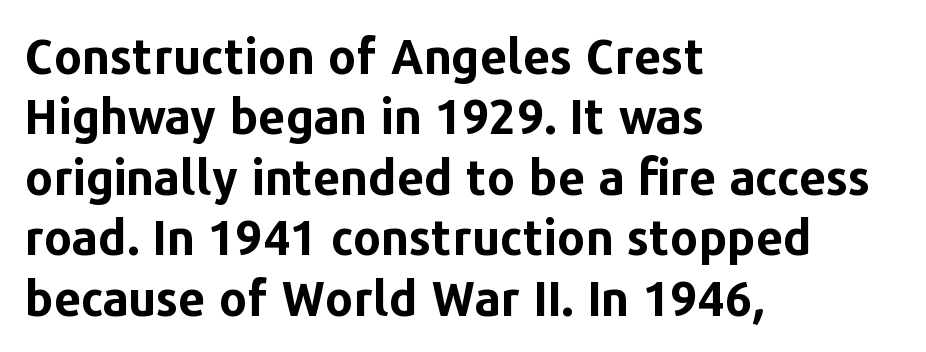
This is the regular roman posture of the typeface. The letters carry no serifs — their stems end cleanly without finishing strokes. Observe the ordinary spacing: letters are neighbours, not strangers. The area under the type is left untouched. Stroke thickness is high; the sample reads as a true bold. The lines sit at an ordinary, default distance from one another.
